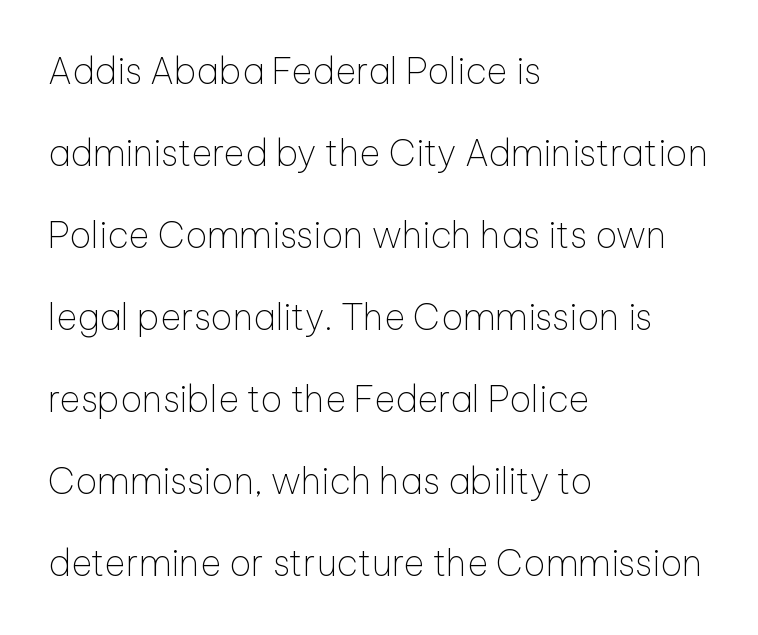
The image shows 36 px thin sans-serif type, upright; set left-aligned, loose line spacing (2.28x), normal letter spacing, not underlined; low stroke contrast and a medium x-height.
